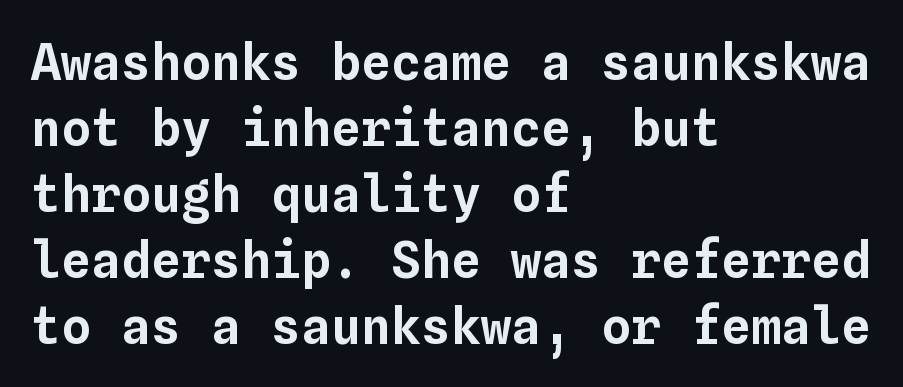
The image shows 50 px text type, upright, monospaced; set left-aligned, normal line spacing (1.32x), normal letter spacing, not underlined; low stroke contrast and a medium x-height.
